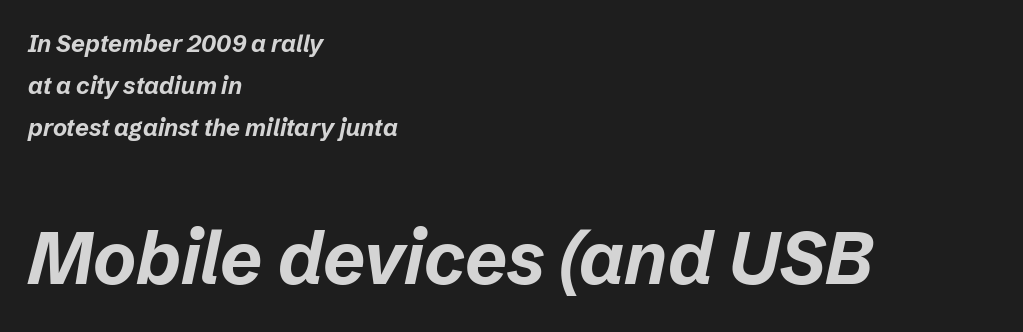
{"italic": "yes", "lean": "right", "slant_degrees": 12, "bold": "yes", "weight": "bold", "width": "normal", "stroke_contrast": "low", "x_height": "medium", "monospaced": "no", "underline": "no", "align": "left", "line_spacing_ratio": 1.75, "letter_spacing": "normal", "letter_spacing_em": 0.0, "larger_block": "second", "size_ratio": 3.04, "glyph_px": 73}
